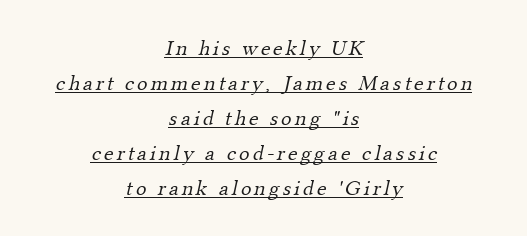
Q: Is the text bold? A: No.
Q: Is the text underlined? A: Yes.
Q: How is the paragraph aligned? A: Centered.
Q: Is the spacing between lines tight, normal or loose? A: Normal.
